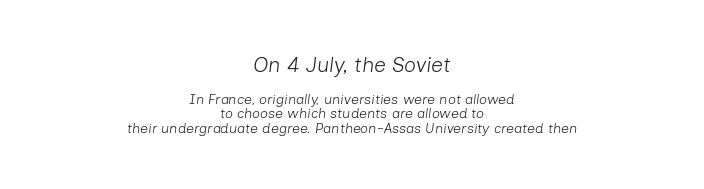
Q: Is the text bold? A: No.
Q: Is the text italic (slanted)? A: Yes, it leans right by about 7 degrees.
Q: Is the text underlined? A: No.
Q: How is the paragraph aligned? A: Centered.
Q: Is the spacing between letters normal or unusually wide? A: Normal.
Q: Is the spacing between lines tight, normal or loose? A: Tight.
Q: Which block of text is set in a larger size, the first (top) or the second (bottom)? A: The first (top) one.
